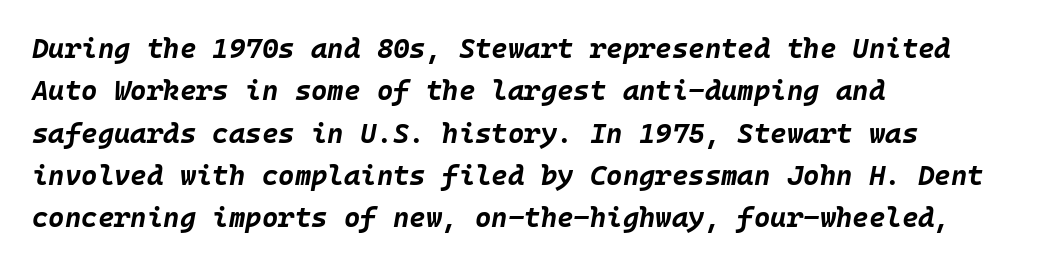
The image shows 28 px bold type, italic (leaning right); set left-aligned, normal line spacing (1.51x), normal letter spacing, not underlined; low stroke contrast and a large x-height.
